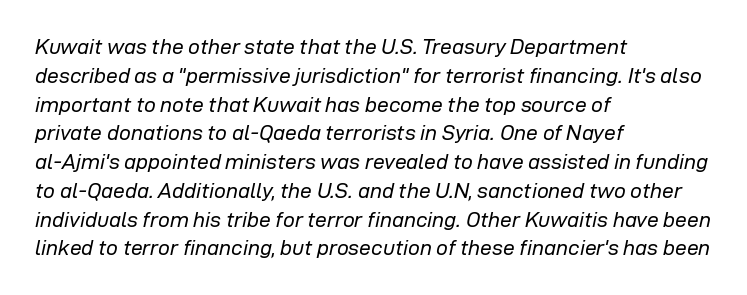
The image shows 21 px text type, italic (leaning right); set left-aligned, normal line spacing (1.37x), normal letter spacing, not underlined.
